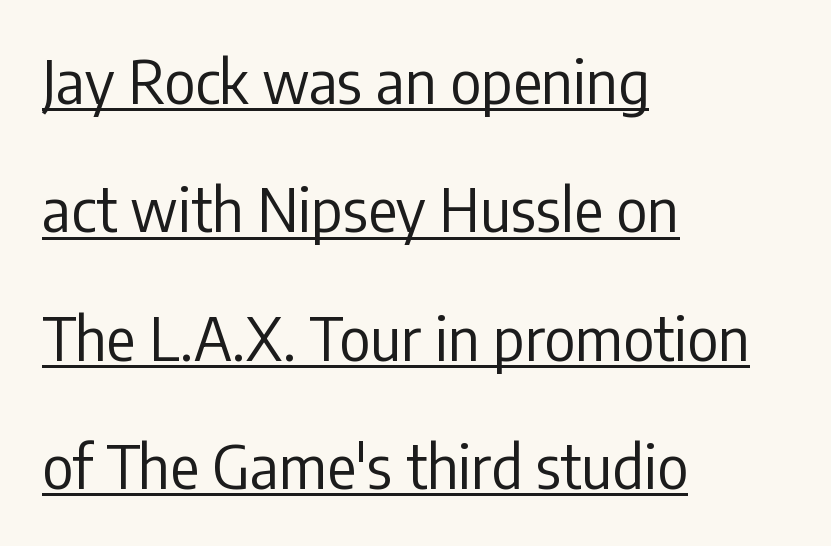
{"serif": "no", "italic": "no", "bold": "no", "weight": "regular", "width": "condensed", "stroke_contrast": "low", "x_height": "medium", "monospaced": "no", "underline": "yes", "align": "left", "line_spacing": "loose", "line_spacing_ratio": 2.14, "letter_spacing": "normal", "letter_spacing_em": 0.0, "glyph_px": 60}
